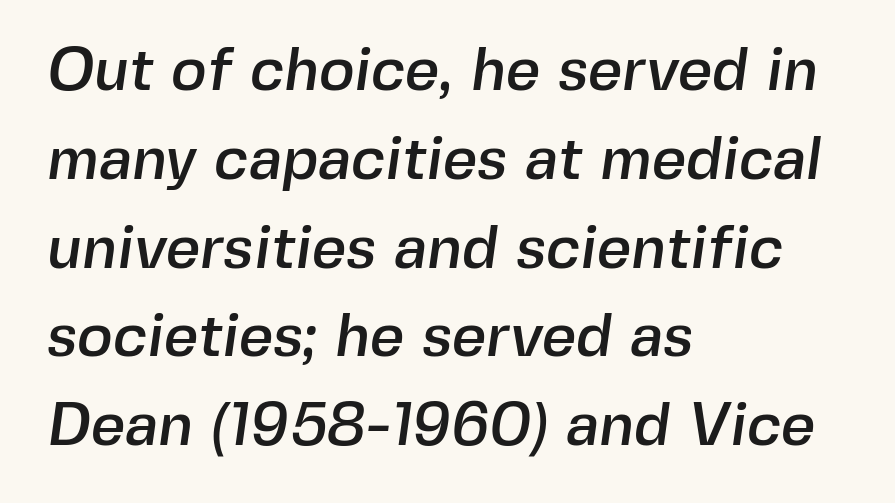
Note the varied advance widths — an 'i' is clearly narrower than an 'm'. Vertically, the passage feels balanced, rows spaced as you'd expect. In terms of letterspacing, this is plain default setting. This sample is left-justified, so line endings fall wherever the words run out. Plain, unruled lines of type.
